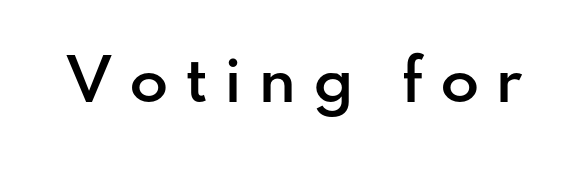
{"serif": "no", "italic": "no", "bold": "semi", "weight": "semibold", "width": "normal", "stroke_contrast": "low", "x_height": "small", "monospaced": "no", "underline": "no", "letter_spacing": "wide", "letter_spacing_em": 0.28, "glyph_px": 57}
